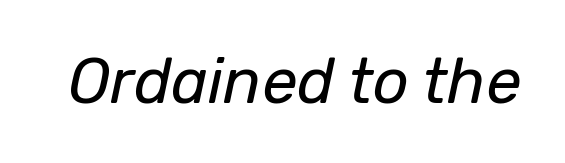
The image shows 63 px regular-weight type, italic (leaning right); set normal letter spacing, not underlined; low stroke contrast and a medium x-height.
